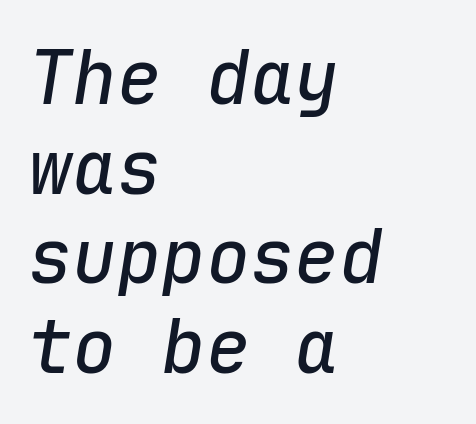
Q: Is the text italic (slanted)? A: Yes, it leans right by about 9 degrees.
Q: Is the text underlined? A: No.
Q: How is the paragraph aligned? A: Left-aligned.
Q: Is the spacing between letters normal or unusually wide? A: Normal.
Q: Width (condensed, normal, or wide)? A: Normal.
Q: Stroke contrast? A: Low.
Q: x-height? A: Medium.
Q: Monospaced? A: Yes.
